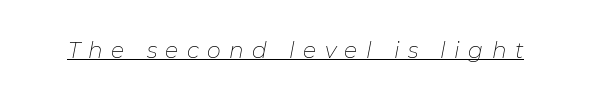
{"italic": "yes", "lean": "right", "slant_degrees": 11, "bold": "no", "underline": "yes", "letter_spacing": "wide", "letter_spacing_em": 0.38, "glyph_px": 22}
